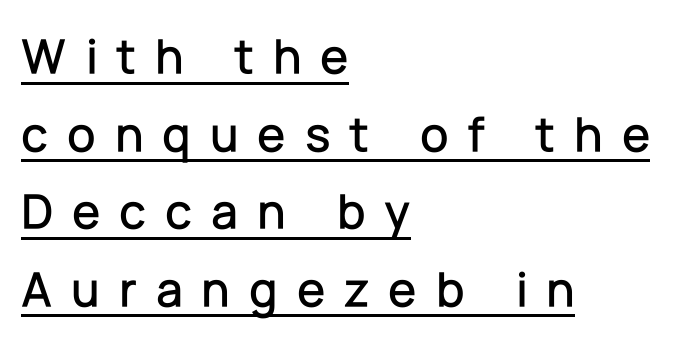
The lines in this sample share a left origin and differ only in where they stop. Do the characters align in a grid? No, the font is proportional. This block has exactly the height ordinary leading produces. The lettering is marked with a stroke running underneath it. The typography opts for an upright posture over an oblique one.
